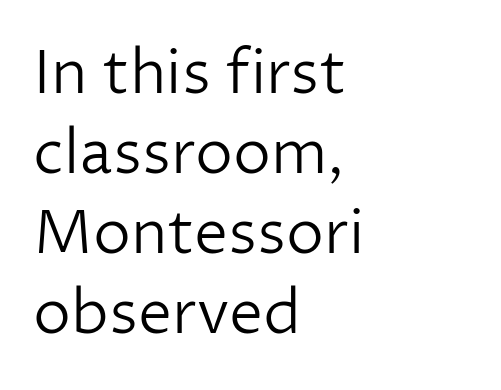
The image shows 61 px light sans-serif type, upright; set left-aligned, normal line spacing (1.31x), normal letter spacing, not underlined; low stroke contrast and a medium x-height.
